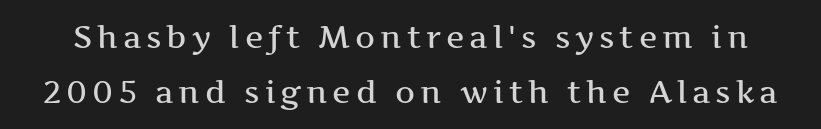
The image shows 31 px wide serif type, upright; set line spacing 1.78x, not underlined; medium stroke contrast and a medium x-height.
